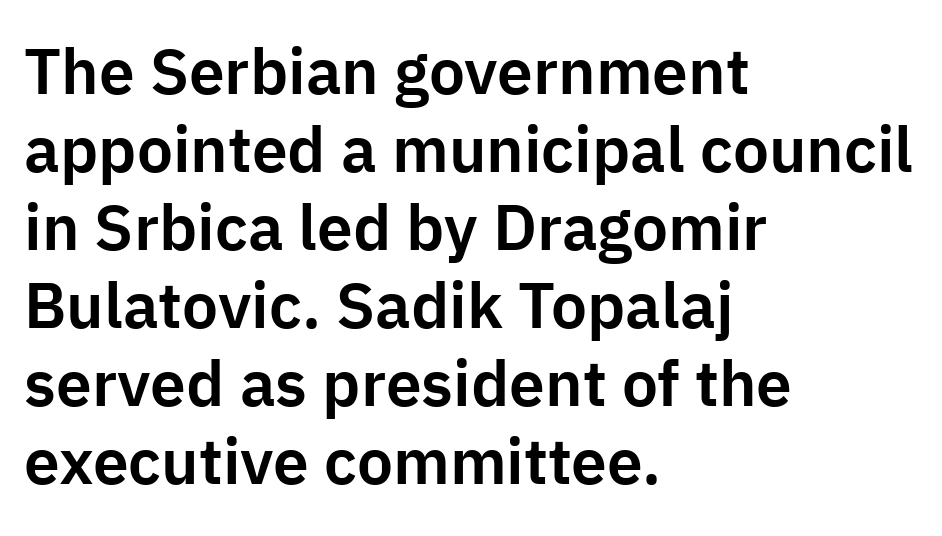
{"serif": "no", "italic": "no", "width": "normal", "stroke_contrast": "low", "x_height": "medium", "monospaced": "no", "underline": "no", "align": "left", "line_spacing_ratio": 1.22, "letter_spacing": "normal", "letter_spacing_em": 0.0, "glyph_px": 64}
